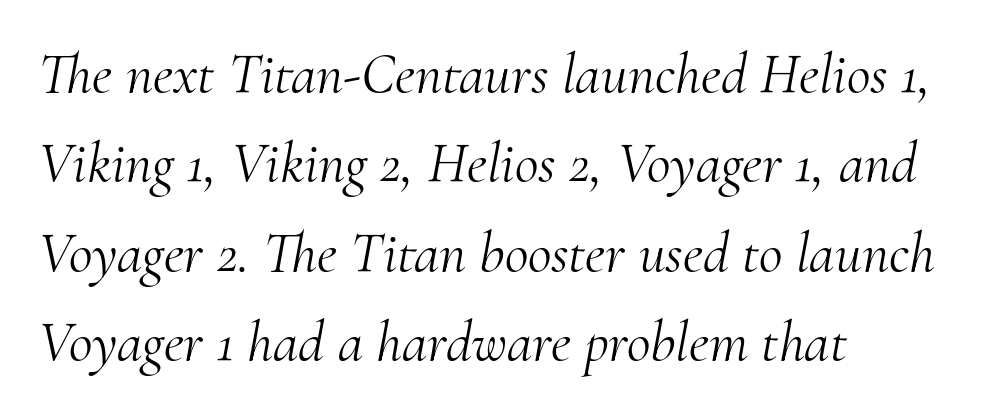
{"serif": "yes", "italic": "yes", "lean": "right", "slant_degrees": 10, "bold": "no", "weight": "light", "width": "normal", "stroke_contrast": "medium", "x_height": "small", "monospaced": "no", "underline": "no", "align": "left", "line_spacing": "normal", "line_spacing_ratio": 1.54, "letter_spacing": "normal", "letter_spacing_em": 0.0, "glyph_px": 58}
